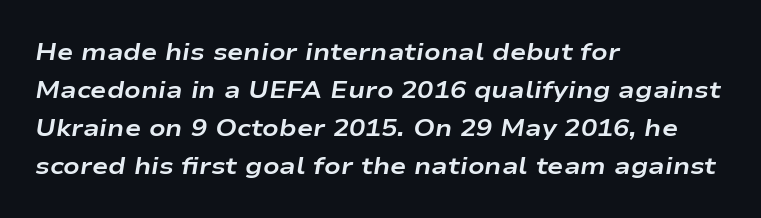
The image shows 24 px bold type, italic (leaning right); set left-aligned, normal line spacing (1.58x), normal letter spacing, not underlined.
